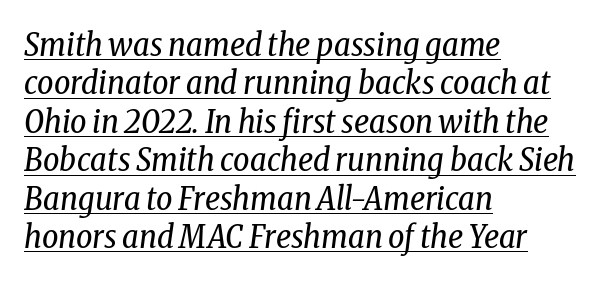
Q: Is the text bold? A: No.
Q: Is the text italic (slanted)? A: Yes, it leans right by about 8 degrees.
Q: Is the typeface a serif or a sans-serif typeface? A: Serif.
Q: Is the text underlined? A: Yes.
Q: How is the paragraph aligned? A: Left-aligned.
Q: Is the spacing between letters normal or unusually wide? A: Normal.
Q: Width (condensed, normal, or wide)? A: Condensed.
Q: Stroke contrast? A: Low.
Q: x-height? A: Medium.
Q: Monospaced? A: No.
